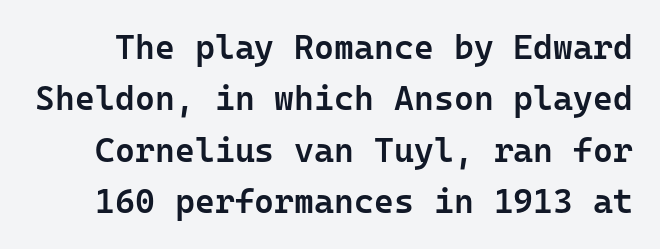
Q: Is the text bold? A: Semi-bold.
Q: Is the text italic (slanted)? A: No, it is upright.
Q: Is the typeface a serif or a sans-serif typeface? A: Sans-serif.
Q: Is the text underlined? A: No.
Q: Is the spacing between letters normal or unusually wide? A: Normal.
Q: Is the spacing between lines tight, normal or loose? A: Normal.
Q: Width (condensed, normal, or wide)? A: Normal.
Q: Stroke contrast? A: Low.
Q: x-height? A: Medium.
Q: Monospaced? A: Yes.
